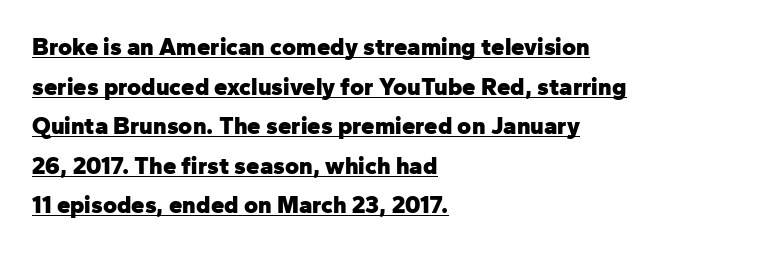
Q: Is the text bold? A: Yes.
Q: Is the text italic (slanted)? A: No, it is upright.
Q: Is the text underlined? A: Yes.
Q: How is the paragraph aligned? A: Left-aligned.
Q: Is the spacing between letters normal or unusually wide? A: Normal.
Q: Is the spacing between lines tight, normal or loose? A: Normal.
